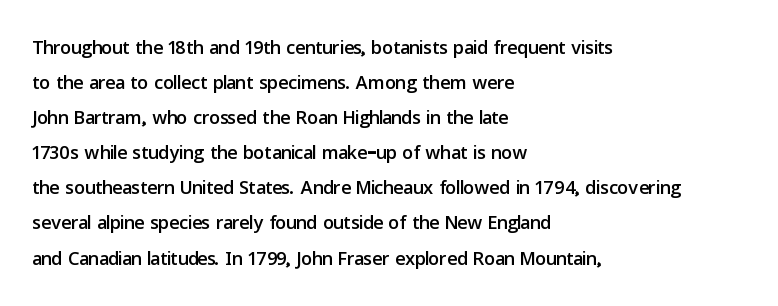
Q: Is the text italic (slanted)? A: No, it is upright.
Q: Is the text underlined? A: No.
Q: How is the paragraph aligned? A: Left-aligned.
Q: Is the spacing between letters normal or unusually wide? A: Normal.
Q: Is the spacing between lines tight, normal or loose? A: Normal.
